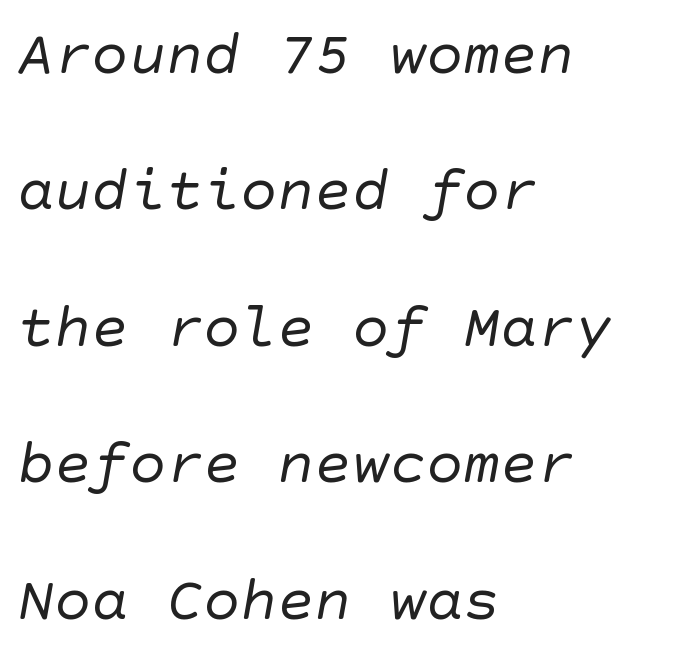
Q: Is the text bold? A: No.
Q: Is the typeface a serif or a sans-serif typeface? A: Sans-serif.
Q: Is the text underlined? A: No.
Q: How is the paragraph aligned? A: Left-aligned.
Q: Is the spacing between letters normal or unusually wide? A: Normal.
Q: Is the spacing between lines tight, normal or loose? A: Loose.
Q: Width (condensed, normal, or wide)? A: Normal.
Q: Stroke contrast? A: Low.
Q: x-height? A: Large.
